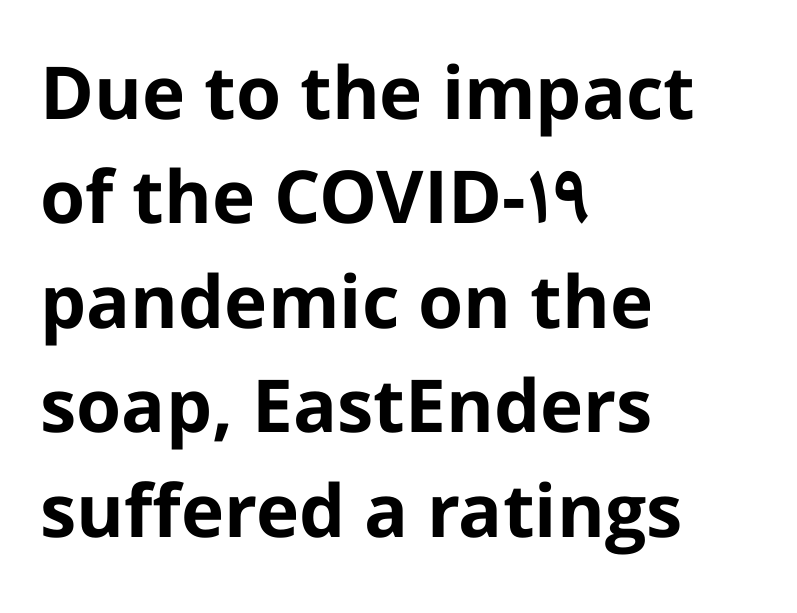
Upright lettering throughout. The passage shown is typed in a proportional face where columns would drift. Stroke thickness is high; the sample reads as a true bold. Between one letter and the next there's only the usual sliver of space. The space between consecutive lines is moderate.
